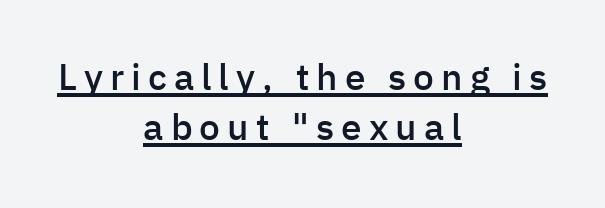
The image shows 37 px semibold sans-serif type, upright; set centered, normal line spacing (1.35x), underlined; low stroke contrast and a medium x-height.
